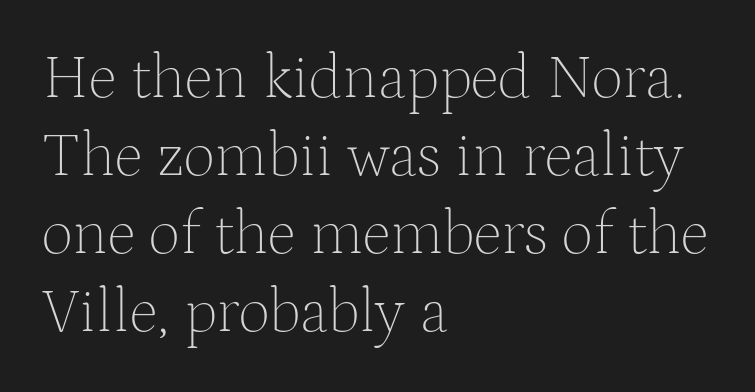
Posture: straight, roman, zero tilt. Does the copy run flush right? No — it runs flush left. A typesetter would call this proportional, since set widths differ per character. The glyphs are unaccompanied by any horizontal stroke below them.
